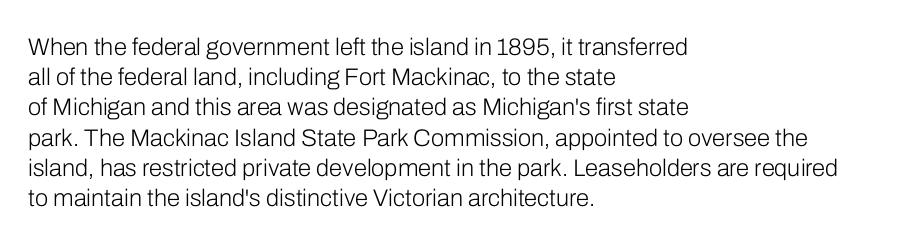
{"italic": "no", "bold": "no", "underline": "no", "align": "left", "line_spacing": "normal", "line_spacing_ratio": 1.26, "letter_spacing": "normal", "letter_spacing_em": 0.0, "glyph_px": 24}
